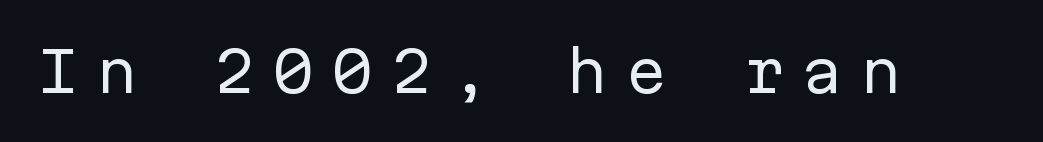
Q: Is the text bold? A: No.
Q: Is the text italic (slanted)? A: No, it is upright.
Q: Is the typeface a serif or a sans-serif typeface? A: Sans-serif.
Q: Is the text underlined? A: No.
Q: Is the spacing between letters normal or unusually wide? A: Unusually wide.
Q: Width (condensed, normal, or wide)? A: Normal.
Q: Stroke contrast? A: Low.
Q: x-height? A: Medium.
Q: Monospaced? A: Yes.
